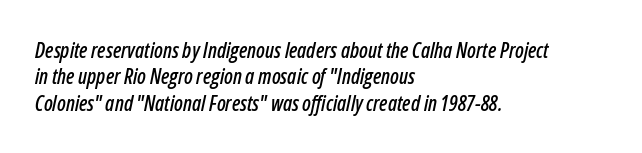
{"italic": "yes", "lean": "right", "slant_degrees": 12, "underline": "no", "align": "left", "line_spacing": "normal", "line_spacing_ratio": 1.26, "letter_spacing": "normal", "letter_spacing_em": 0.0, "glyph_px": 21}
